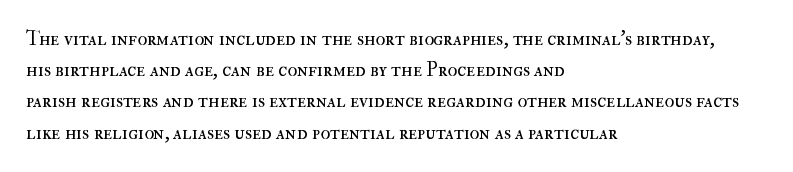
{"italic": "no", "bold": "no", "underline": "no", "align": "left", "line_spacing": "normal", "line_spacing_ratio": 1.56, "letter_spacing": "normal", "letter_spacing_em": 0.0, "glyph_px": 20}
